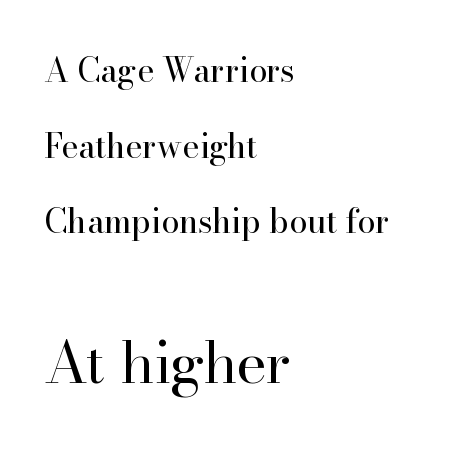
Horizontally, the lines are justified to the leading edge only. The lower block of text is set noticeably larger than the block above it. The typesetting does not lean heavy: it is not bold. You could not count columns in this text — the font is proportionally spaced. Does extra space separate the letters? No, they use regular spacing. Ascenders rise straight up at ninety degrees.
